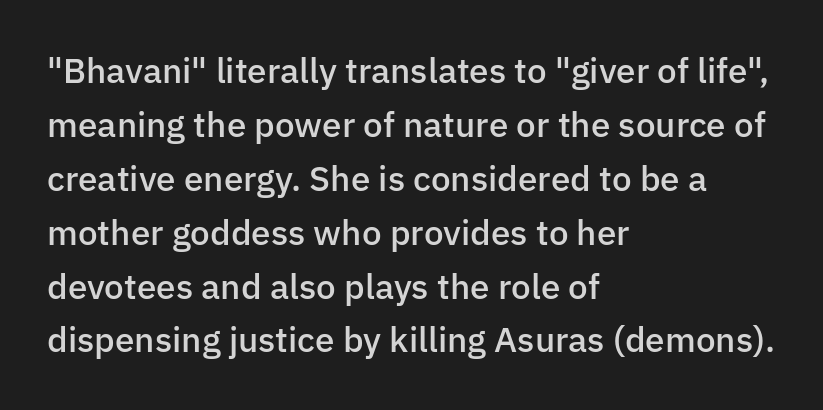
{"serif": "no", "italic": "no", "bold": "semi", "weight": "semibold", "width": "normal", "stroke_contrast": "low", "x_height": "medium", "monospaced": "no", "underline": "no", "align": "left", "line_spacing": "normal", "line_spacing_ratio": 1.54, "letter_spacing": "normal", "letter_spacing_em": 0.0, "glyph_px": 35}
